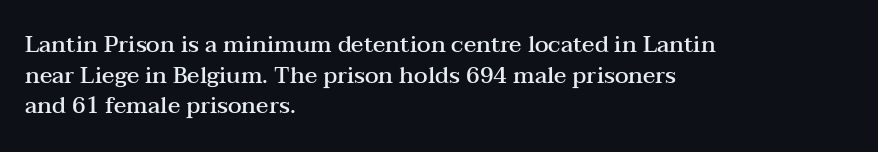
Q: Is the text bold? A: Semi-bold.
Q: Is the text italic (slanted)? A: No, it is upright.
Q: Is the text underlined? A: No.
Q: How is the paragraph aligned? A: Left-aligned.
Q: Is the spacing between letters normal or unusually wide? A: Normal.
Q: Is the spacing between lines tight, normal or loose? A: Normal.
